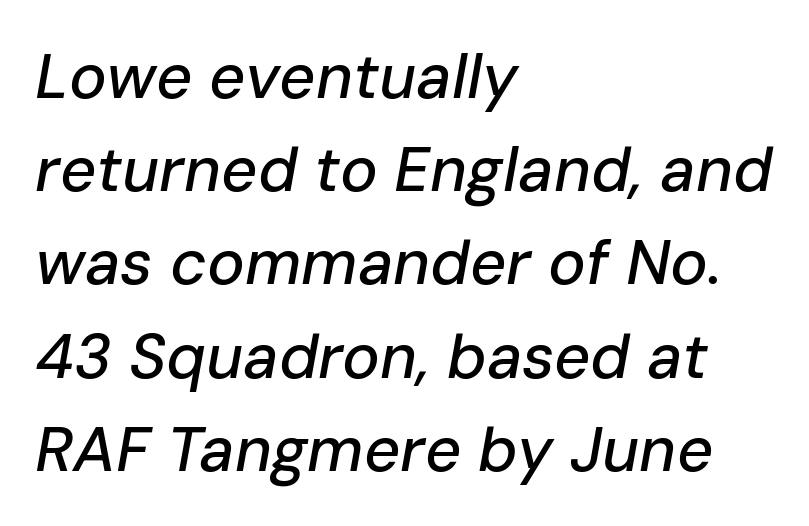
{"italic": "yes", "lean": "right", "slant_degrees": 10, "width": "normal", "stroke_contrast": "low", "x_height": "medium", "monospaced": "no", "underline": "no", "align": "left", "line_spacing": "normal", "line_spacing_ratio": 1.48, "letter_spacing": "normal", "letter_spacing_em": 0.0, "glyph_px": 63}
